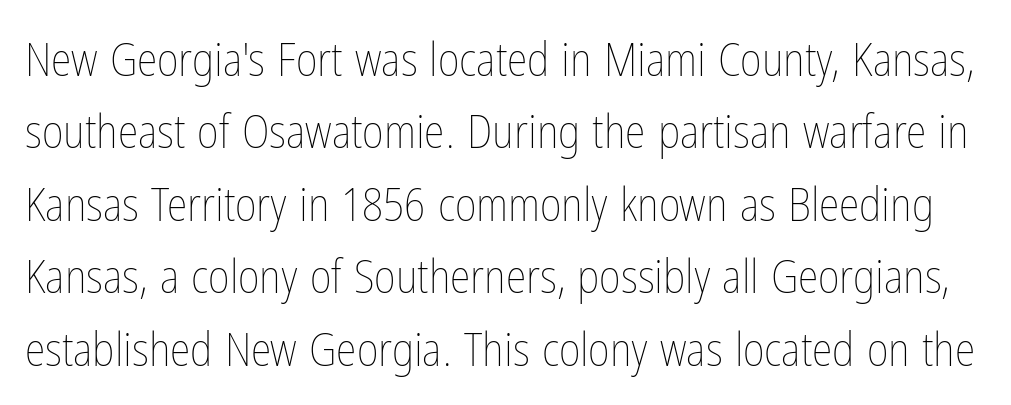
Weight: not bold — regular or lighter. Just letters on the line, the space beneath them empty. Do the characters align in a grid? No, the font is proportional. Ascenders rise straight up at ninety degrees.
